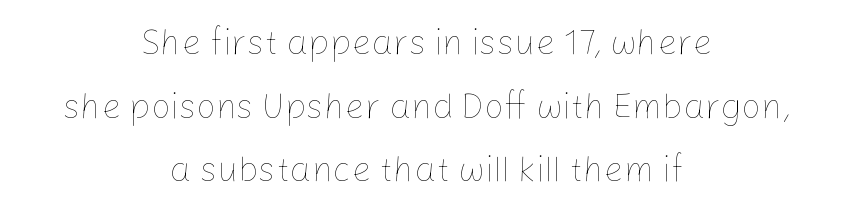
The image shows 35 px thin type, upright; set centered, line spacing 1.82x, normal letter spacing, not underlined; low stroke contrast and a medium x-height.
